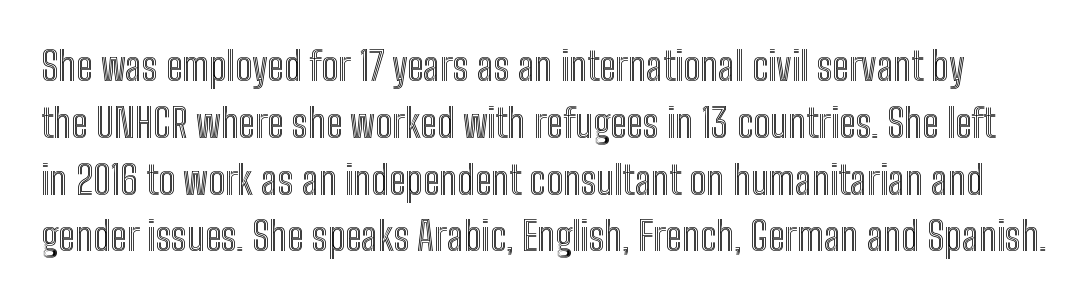
The image shows 40 px condensed type, upright; set normal line spacing (1.42x), normal letter spacing, not underlined; a medium x-height.
